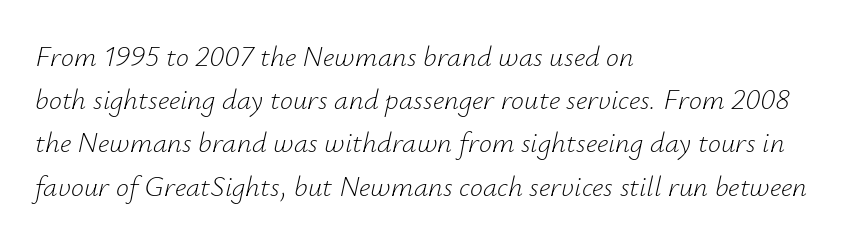
The text block is weighted toward the left margin, trailing off unevenly rightward. The gap between lines stays unmarked. The passage shown is typed in a proportional face where columns would drift. A typesetter would call this zero additional tracking. An italicized treatment has been applied to the whole sample.
